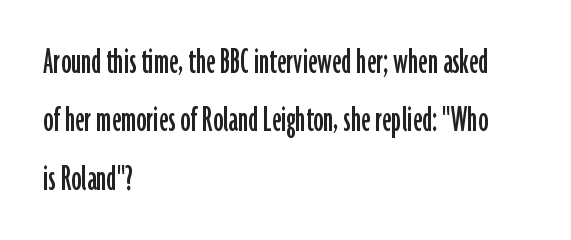
The image shows 40 px condensed sans-serif type, upright; set left-aligned, normal line spacing (1.46x), normal letter spacing, not underlined; low stroke contrast and a medium x-height.
